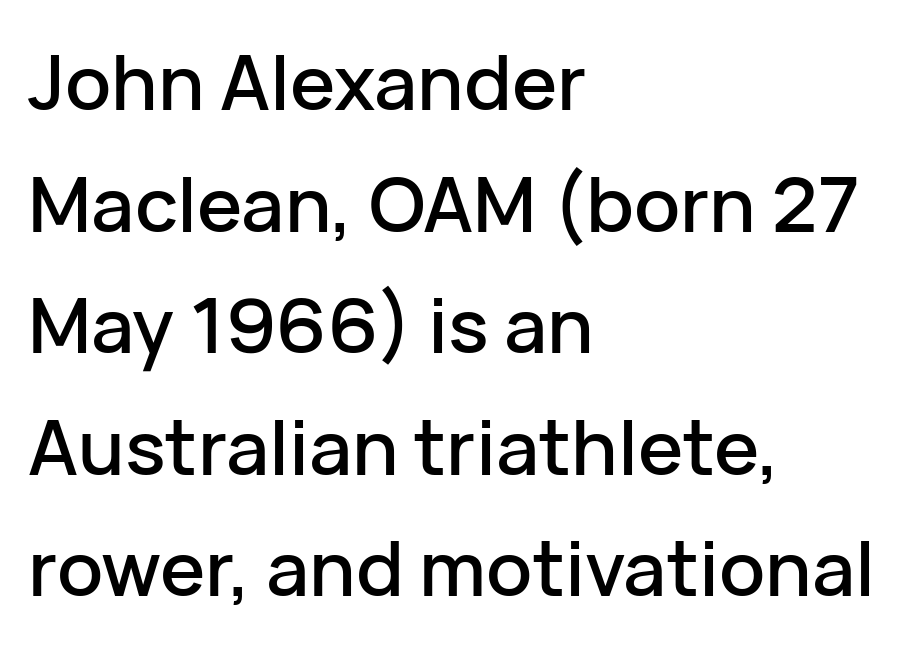
Between one letter and the next there's only the usual sliver of space. These lines were composed using upright roman letters. Regarding serifs, this sample does without them. These lines sit exactly where default settings would place them. The space beneath each line is pristine and unruled.
